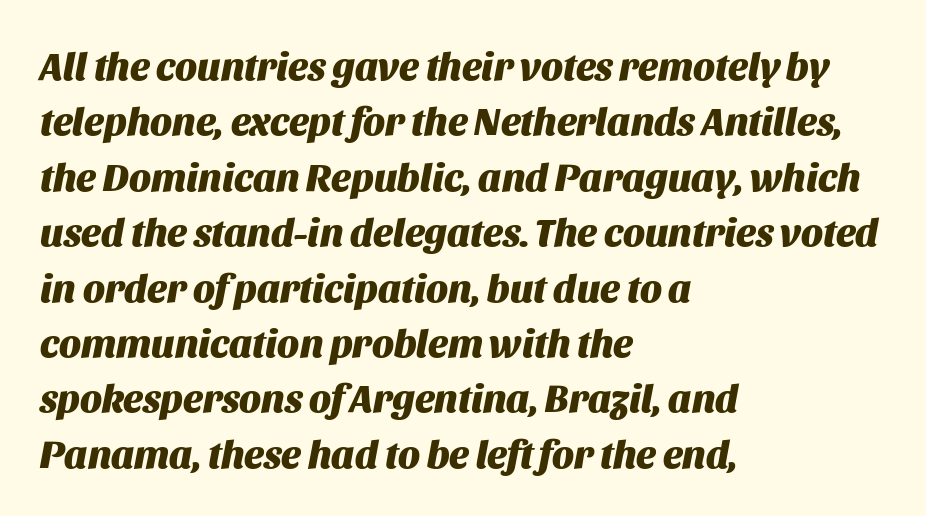
{"italic": "yes", "lean": "right", "slant_degrees": 11, "bold": "yes", "weight": "heavy", "width": "normal", "stroke_contrast": "medium", "x_height": "large", "monospaced": "no", "underline": "no", "align": "left", "line_spacing": "normal", "line_spacing_ratio": 1.42, "letter_spacing": "normal", "letter_spacing_em": 0.0, "glyph_px": 39}
